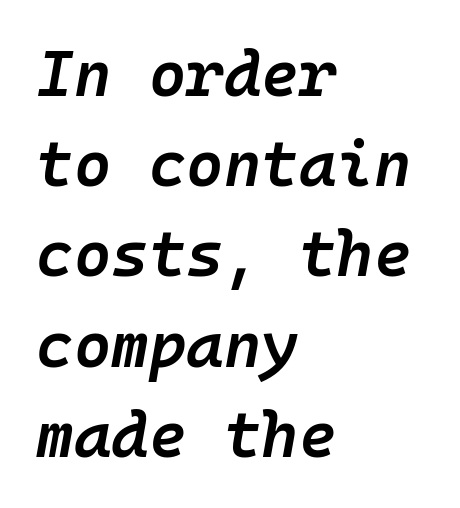
Q: Is the text bold? A: Semi-bold.
Q: Is the text italic (slanted)? A: Yes, it leans right by about 10 degrees.
Q: Is the text underlined? A: No.
Q: How is the paragraph aligned? A: Left-aligned.
Q: Is the spacing between letters normal or unusually wide? A: Normal.
Q: Is the spacing between lines tight, normal or loose? A: Normal.
Q: Width (condensed, normal, or wide)? A: Normal.
Q: Stroke contrast? A: Low.
Q: x-height? A: Medium.
Q: Monospaced? A: Yes.
